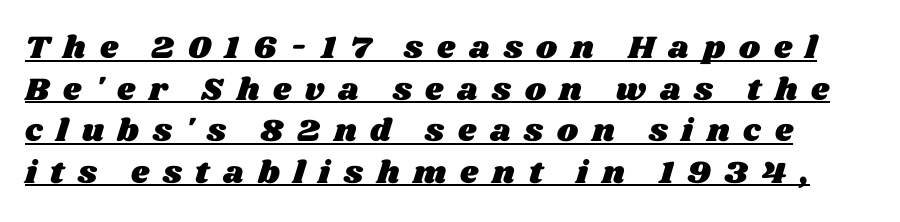
The image shows 32 px wide type; set normal line spacing (1.3x), unusually wide letter spacing (+0.43 em), underlined; medium stroke contrast and a large x-height.
